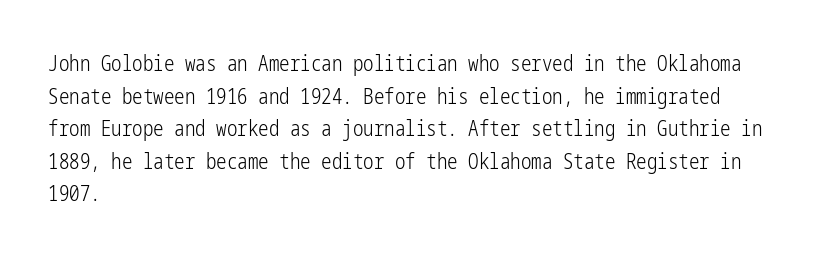
Q: Is the text bold? A: No.
Q: Is the text italic (slanted)? A: No, it is upright.
Q: Is the text underlined? A: No.
Q: How is the paragraph aligned? A: Left-aligned.
Q: Is the spacing between letters normal or unusually wide? A: Normal.
Q: Is the spacing between lines tight, normal or loose? A: Normal.
